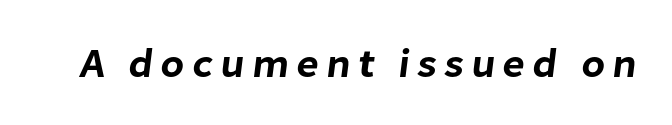
The image shows 41 px sans-serif type; set not underlined; low stroke contrast and a medium x-height.
